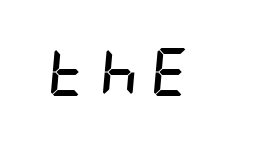
Every character sits at an angle, as italics do. The words here are not underlined. The rendering uses a bold face; every stroke is thick and dark. These lines have a slow, spaced-out rhythm from letter to letter.
